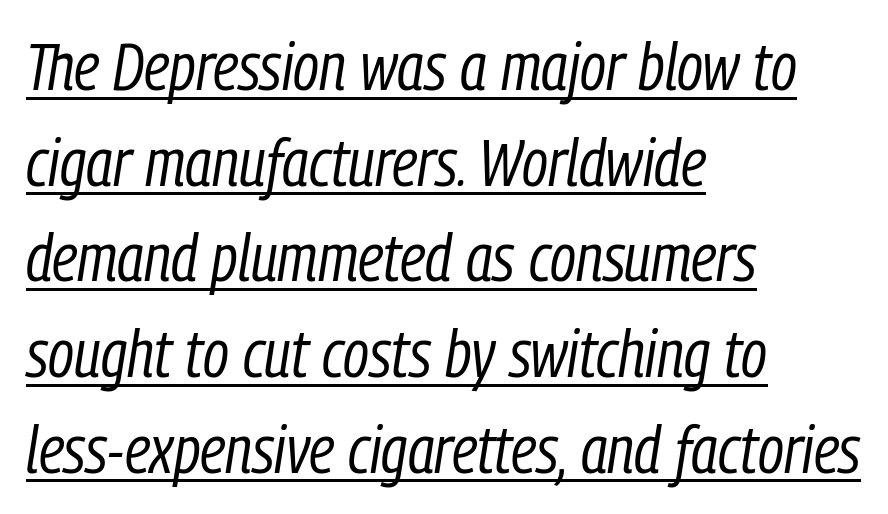
{"italic": "yes", "lean": "right", "slant_degrees": 9, "bold": "no", "weight": "regular", "width": "condensed", "stroke_contrast": "low", "x_height": "medium", "monospaced": "no", "underline": "yes", "align": "left", "line_spacing": "normal", "line_spacing_ratio": 1.45, "letter_spacing": "normal", "letter_spacing_em": 0.0, "glyph_px": 66}
